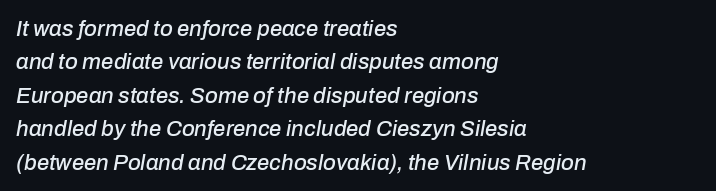
In CSS terms this would be text-align: left. Every character sits at an angle, as italics do. Between one letter and the next there's only the usual sliver of space. Compared with typical paragraphs, the rows here are spaced about the same.
